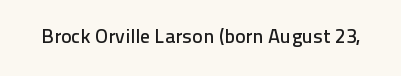
{"italic": "no", "underline": "no", "letter_spacing": "normal", "letter_spacing_em": 0.0, "glyph_px": 20}
